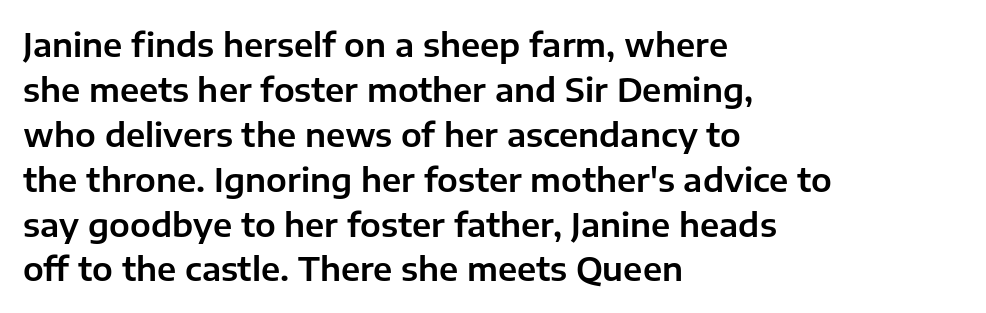
Q: Is the text italic (slanted)? A: No, it is upright.
Q: Is the typeface a serif or a sans-serif typeface? A: Sans-serif.
Q: Is the text underlined? A: No.
Q: How is the paragraph aligned? A: Left-aligned.
Q: Is the spacing between letters normal or unusually wide? A: Normal.
Q: Is the spacing between lines tight, normal or loose? A: Normal.
Q: Width (condensed, normal, or wide)? A: Normal.
Q: Stroke contrast? A: Low.
Q: x-height? A: Medium.
Q: Monospaced? A: No.
